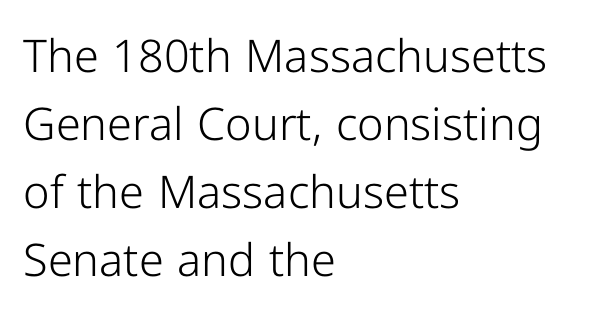
The image shows 45 px light sans-serif type, upright; set left-aligned, normal line spacing (1.51x), normal letter spacing, not underlined; low stroke contrast and a medium x-height.
